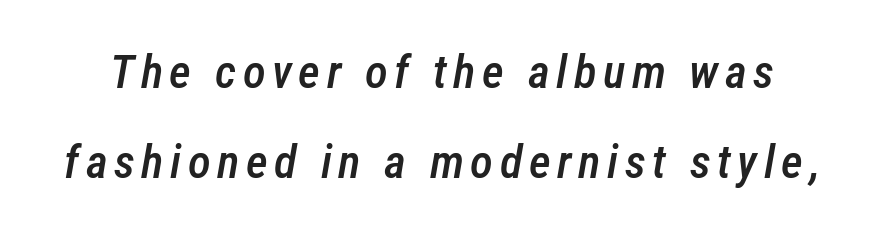
You can tell it's italic because the verticals aren't actually vertical. Students, this is semibold: more ink than regular, less than bold. Regarding leading, the lines here are spaced well apart. Here the designer chose a conventional face with non-uniform glyph widths. The string is rendered with underlining switched off.
